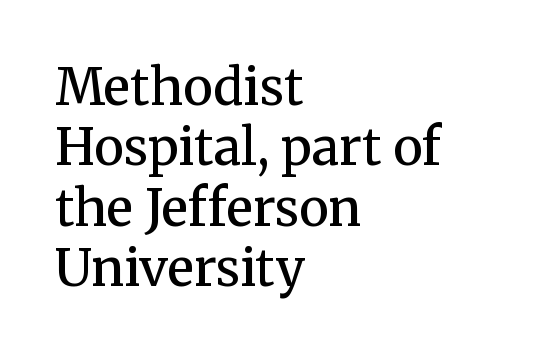
The image shows 50 px semibold serif type, upright; set left-aligned, line spacing 1.21x, normal letter spacing, not underlined; medium stroke contrast and a medium x-height.
